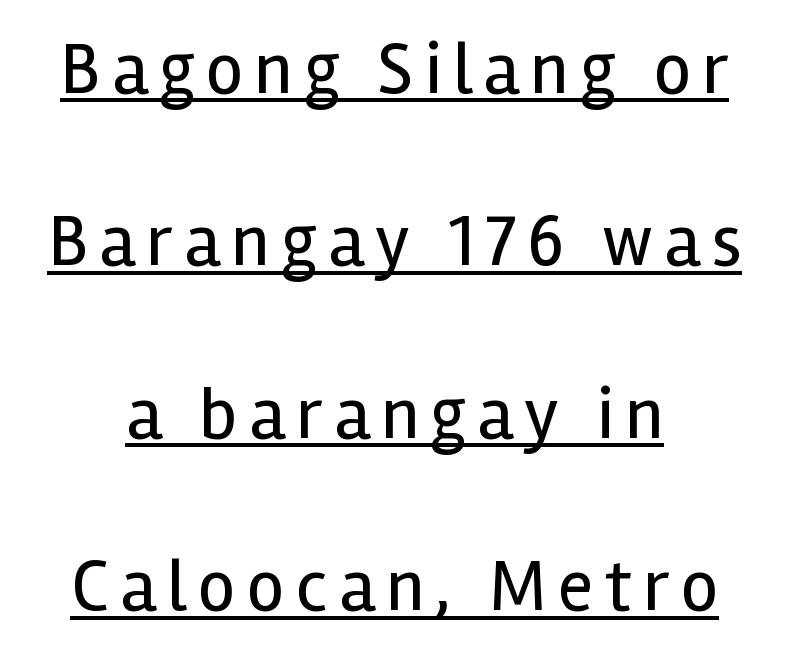
{"serif": "no", "italic": "no", "bold": "no", "weight": "regular", "width": "normal", "x_height": "medium", "monospaced": "no", "underline": "yes", "align": "center", "line_spacing": "loose", "line_spacing_ratio": 2.33, "glyph_px": 74}
